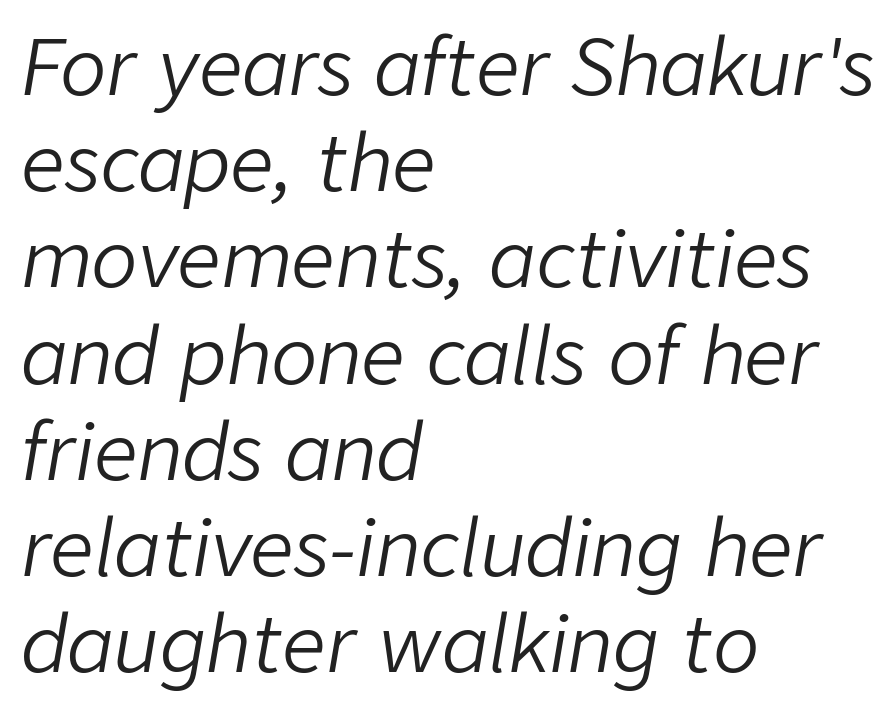
Q: Is the text bold? A: No.
Q: Is the text italic (slanted)? A: Yes, it leans right by about 9 degrees.
Q: Is the text underlined? A: No.
Q: How is the paragraph aligned? A: Left-aligned.
Q: Is the spacing between letters normal or unusually wide? A: Normal.
Q: Is the spacing between lines tight, normal or loose? A: Normal.
Q: Width (condensed, normal, or wide)? A: Normal.
Q: Stroke contrast? A: Low.
Q: x-height? A: Medium.
Q: Monospaced? A: No.
